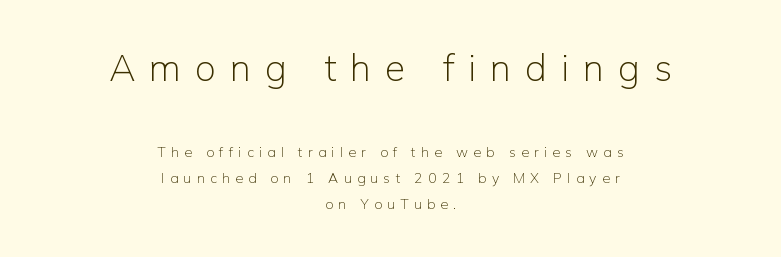
Type style note: lacks serifs. Top chunk: large. Bottom chunk: small. Which margin do the lines hug? Neither — every line sits in the middle. Italic: no, the glyphs are upright roman. Weight: in the light-to-regular range.
